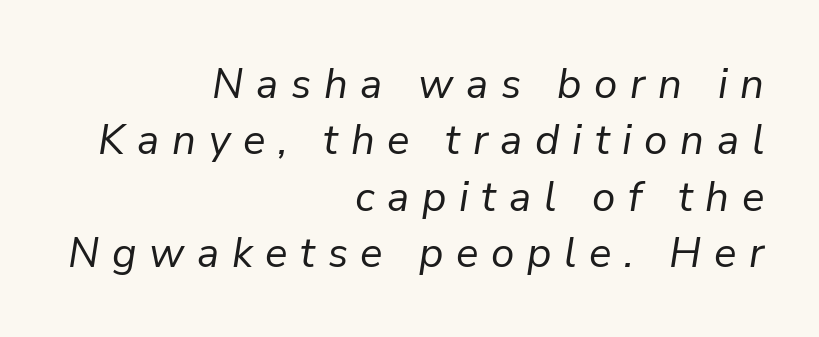
{"italic": "yes", "lean": "right", "slant_degrees": 9, "bold": "no", "weight": "regular", "width": "normal", "stroke_contrast": "low", "x_height": "medium", "monospaced": "no", "underline": "no", "align": "right", "line_spacing": "normal", "line_spacing_ratio": 1.34, "letter_spacing": "wide", "letter_spacing_em": 0.3, "glyph_px": 42}
